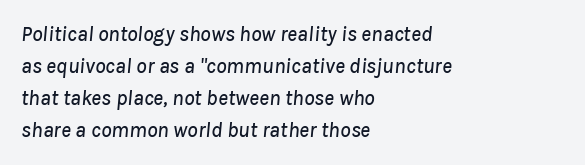
Glyph-to-glyph distance matches everyday printed text. Vertical spacing — default. The paragraph has a hard left edge and a soft right edge. Nobody drew a line under any word here. Compared with ordinary roman type, these characters are visibly tilted.
